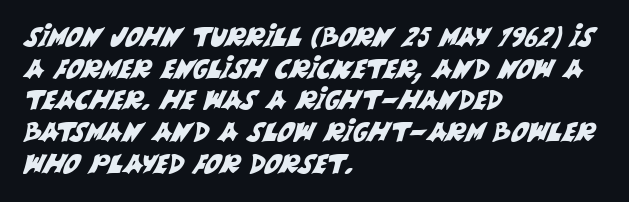
Q: Is the text underlined? A: No.
Q: How is the paragraph aligned? A: Left-aligned.
Q: Is the spacing between letters normal or unusually wide? A: Normal.
